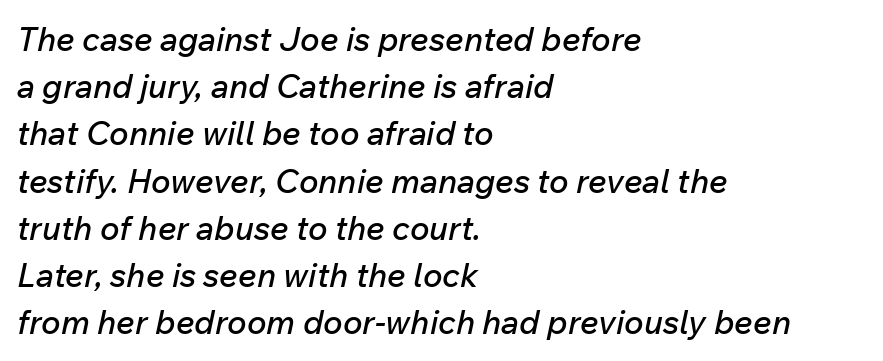
Q: Is the text italic (slanted)? A: Yes, it leans right by about 12 degrees.
Q: Is the text underlined? A: No.
Q: How is the paragraph aligned? A: Left-aligned.
Q: Is the spacing between letters normal or unusually wide? A: Normal.
Q: Is the spacing between lines tight, normal or loose? A: Normal.
Q: Width (condensed, normal, or wide)? A: Normal.
Q: Stroke contrast? A: Low.
Q: x-height? A: Medium.
Q: Monospaced? A: No.
